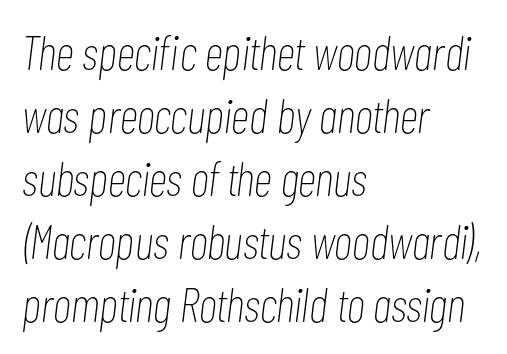
Emphasis-style slanted type is in use. The rag falls on the right side of this text block. The letterforms sit shoulder to shoulder at normal distance. Character widths vary here, with narrow letters taking less room than wide ones. The typesetting does not lean heavy: it is not bold.
